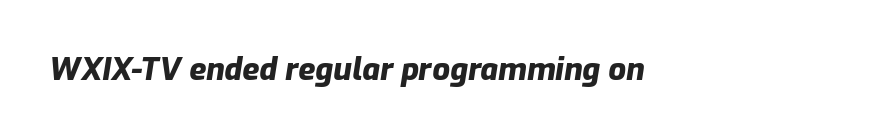
{"italic": "yes", "lean": "right", "slant_degrees": 9, "bold": "yes", "weight": "heavy", "width": "normal", "stroke_contrast": "low", "x_height": "medium", "monospaced": "no", "underline": "no", "align": "left", "letter_spacing": "normal", "letter_spacing_em": 0.0, "glyph_px": 31}
